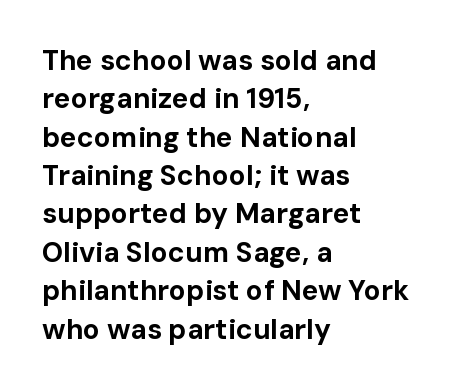
Q: Is the text bold? A: Yes.
Q: Is the text italic (slanted)? A: No, it is upright.
Q: Is the typeface a serif or a sans-serif typeface? A: Sans-serif.
Q: Is the text underlined? A: No.
Q: How is the paragraph aligned? A: Left-aligned.
Q: Is the spacing between letters normal or unusually wide? A: Normal.
Q: Is the spacing between lines tight, normal or loose? A: Normal.
Q: Width (condensed, normal, or wide)? A: Normal.
Q: Stroke contrast? A: Low.
Q: x-height? A: Medium.
Q: Monospaced? A: No.
